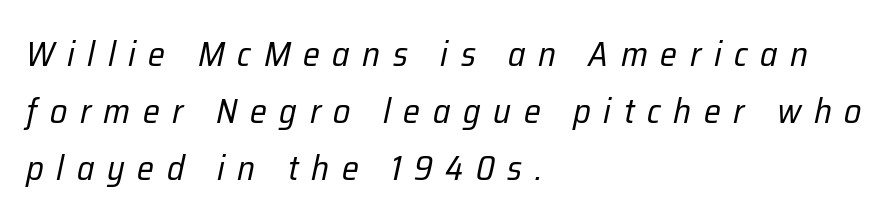
Glance below the letters and you will spot only blank space. The passage shown stacks its lines at a standard gap. Stroke mass is kept to a normal reading level or below. Proportional: the letters do not fall into vertical columns.
